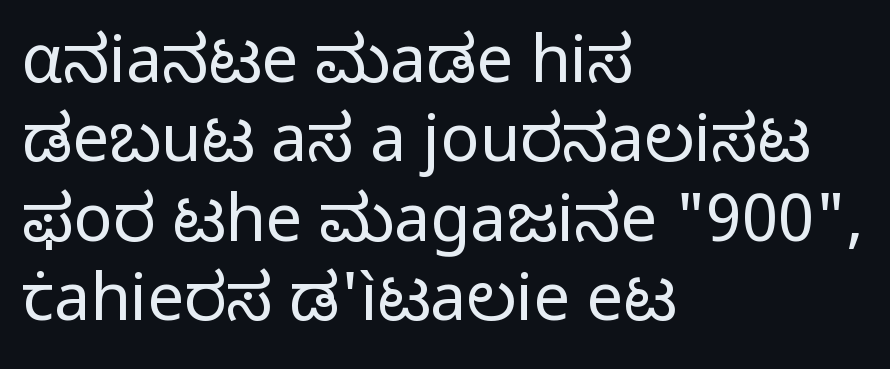
Q: Is the text bold? A: No.
Q: Is the text italic (slanted)? A: No, it is upright.
Q: Is the typeface a serif or a sans-serif typeface? A: Sans-serif.
Q: Is the text underlined? A: No.
Q: How is the paragraph aligned? A: Left-aligned.
Q: Is the spacing between letters normal or unusually wide? A: Normal.
Q: Width (condensed, normal, or wide)? A: Normal.
Q: Stroke contrast? A: Low.
Q: x-height? A: Medium.
Q: Monospaced? A: No.
